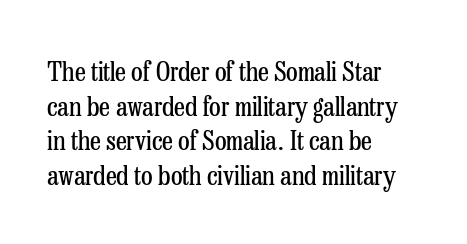
Q: Is the text bold? A: No.
Q: Is the text italic (slanted)? A: No, it is upright.
Q: Is the text underlined? A: No.
Q: How is the paragraph aligned? A: Left-aligned.
Q: Is the spacing between letters normal or unusually wide? A: Normal.
Q: Is the spacing between lines tight, normal or loose? A: Normal.
